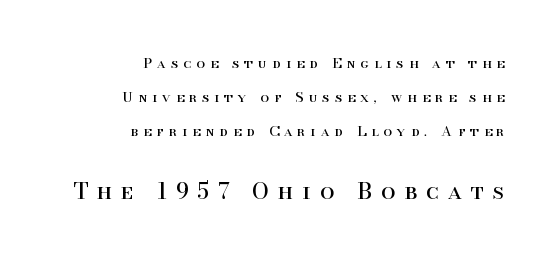
{"italic": "no", "bold": "no", "underline": "no", "align": "right", "line_spacing": "loose", "line_spacing_ratio": 2.44, "letter_spacing": "wide", "letter_spacing_em": 0.38, "larger_block": "second", "size_ratio": 1.64, "glyph_px": 23}
